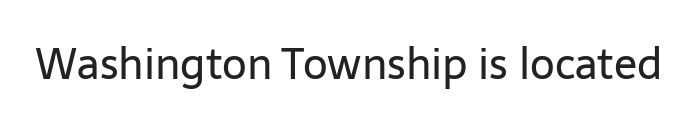
The glyphs in this specimen are sans serif. This is roman type, the default non-slanted kind. Stems and bowls with no extra thickness — not bold. Honestly, the letter spacing is just normal — you wouldn't notice it. The face used here is proportionally spaced, like ordinary book or web type.
